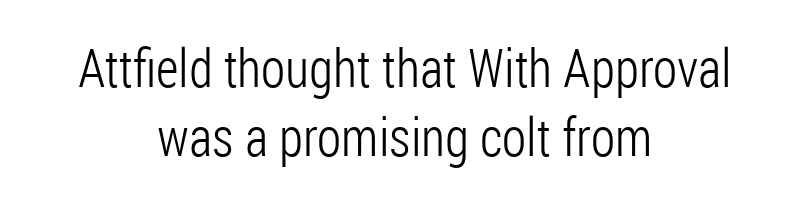
Q: Is the text bold? A: No.
Q: Is the text italic (slanted)? A: No, it is upright.
Q: Is the typeface a serif or a sans-serif typeface? A: Sans-serif.
Q: Is the text underlined? A: No.
Q: How is the paragraph aligned? A: Centered.
Q: Is the spacing between letters normal or unusually wide? A: Normal.
Q: Is the spacing between lines tight, normal or loose? A: Normal.
Q: Width (condensed, normal, or wide)? A: Condensed.
Q: Stroke contrast? A: Low.
Q: x-height? A: Medium.
Q: Monospaced? A: No.
